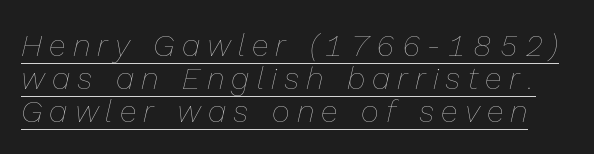
The rendering uses natural spacing where letterforms have individual widths. Compared with ordinary roman type, these characters are visibly tilted. No heavy texture on the line: the type isn't bold. Is the letter spacing exaggerated? Yes — the characters are pushed far apart.
